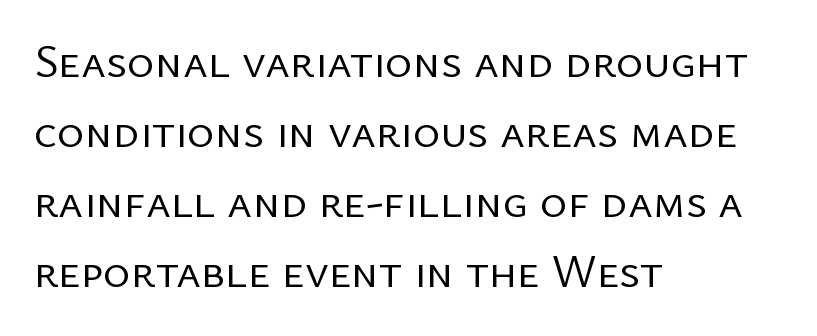
Q: Is the text bold? A: No.
Q: Is the text italic (slanted)? A: No, it is upright.
Q: Is the typeface a serif or a sans-serif typeface? A: Sans-serif.
Q: Is the text underlined? A: No.
Q: How is the paragraph aligned? A: Left-aligned.
Q: Is the spacing between letters normal or unusually wide? A: Normal.
Q: Is the spacing between lines tight, normal or loose? A: Normal.
Q: Width (condensed, normal, or wide)? A: Normal.
Q: Stroke contrast? A: Low.
Q: x-height? A: Medium.
Q: Monospaced? A: No.
